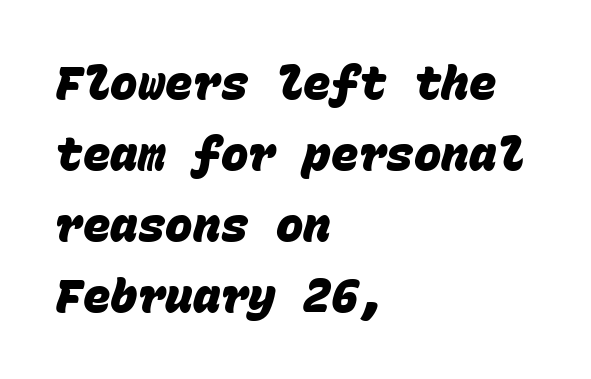
{"serif": "no", "bold": "yes", "weight": "heavy", "width": "normal", "stroke_contrast": "low", "x_height": "large", "monospaced": "yes", "underline": "no", "align": "left", "line_spacing": "normal", "line_spacing_ratio": 1.54, "letter_spacing": "normal", "letter_spacing_em": 0.0, "glyph_px": 46}
